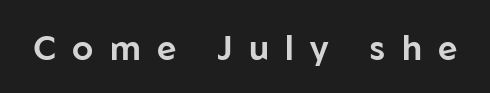
A typesetter would mark this as roman, not italic. You could only call the tracking loose — the letters float apart. Nothing sits at the stroke ends, so this counts as sans-serif. Varying glyph widths throughout — classic text-font behaviour. The words here are not underlined.
